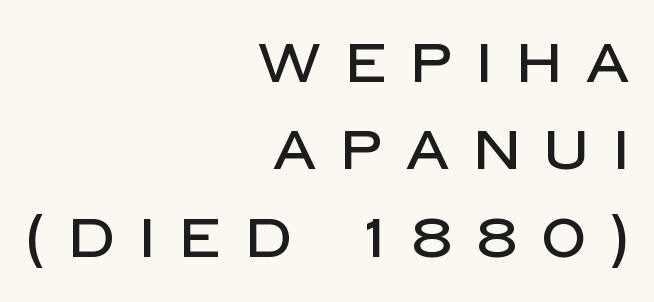
Q: Is the text italic (slanted)? A: No, it is upright.
Q: Is the typeface a serif or a sans-serif typeface? A: Sans-serif.
Q: Is the text underlined? A: No.
Q: How is the paragraph aligned? A: Right-aligned.
Q: Is the spacing between letters normal or unusually wide? A: Unusually wide.
Q: Is the spacing between lines tight, normal or loose? A: Normal.
Q: Width (condensed, normal, or wide)? A: Normal.
Q: Stroke contrast? A: Low.
Q: x-height? A: Large.
Q: Monospaced? A: No.
